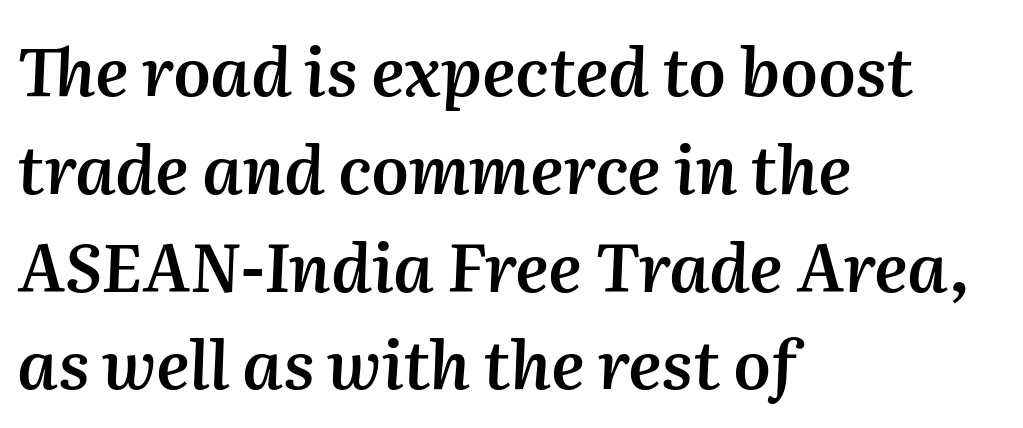
{"italic": "yes", "lean": "right", "slant_degrees": 2, "bold": "semi", "weight": "semibold", "width": "normal", "stroke_contrast": "medium", "x_height": "medium", "monospaced": "no", "underline": "no", "align": "left", "line_spacing": "normal", "line_spacing_ratio": 1.46, "letter_spacing": "normal", "letter_spacing_em": 0.0, "glyph_px": 67}
